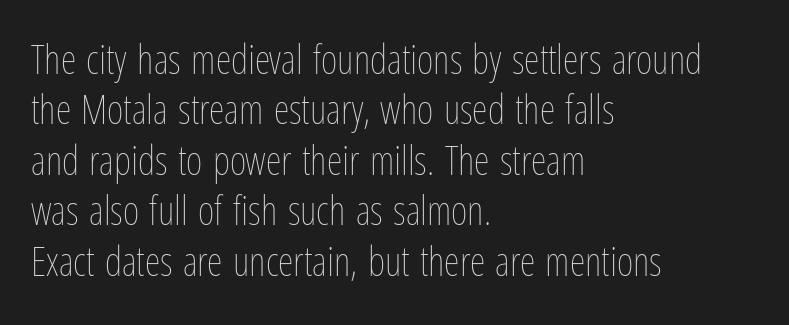
Q: Is the text bold? A: No.
Q: Is the text italic (slanted)? A: No, it is upright.
Q: Is the text underlined? A: No.
Q: How is the paragraph aligned? A: Left-aligned.
Q: Is the spacing between letters normal or unusually wide? A: Normal.
Q: Is the spacing between lines tight, normal or loose? A: Normal.
Q: Width (condensed, normal, or wide)? A: Condensed.
Q: Stroke contrast? A: Low.
Q: x-height? A: Medium.
Q: Monospaced? A: No.
